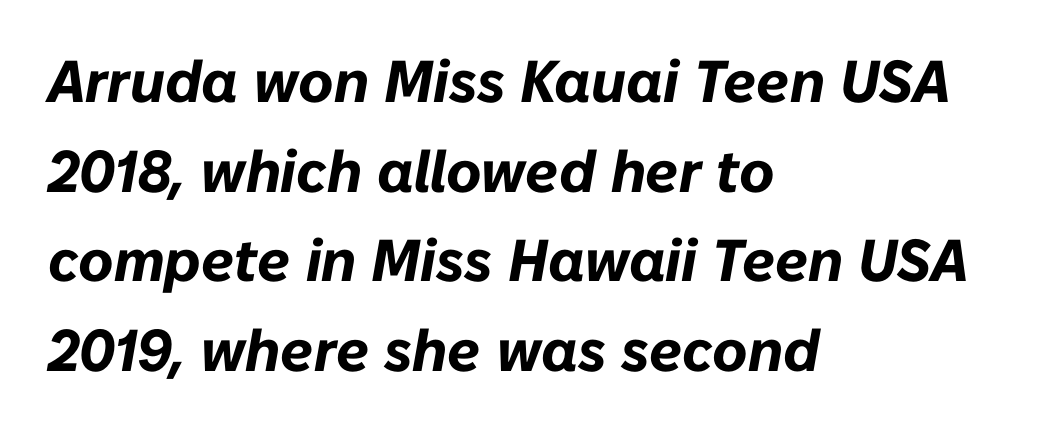
{"italic": "yes", "lean": "right", "slant_degrees": 10, "bold": "yes", "weight": "bold", "width": "normal", "stroke_contrast": "low", "x_height": "medium", "monospaced": "no", "underline": "no", "align": "left", "line_spacing": "normal", "line_spacing_ratio": 1.52, "letter_spacing": "normal", "letter_spacing_em": 0.0, "glyph_px": 59}
